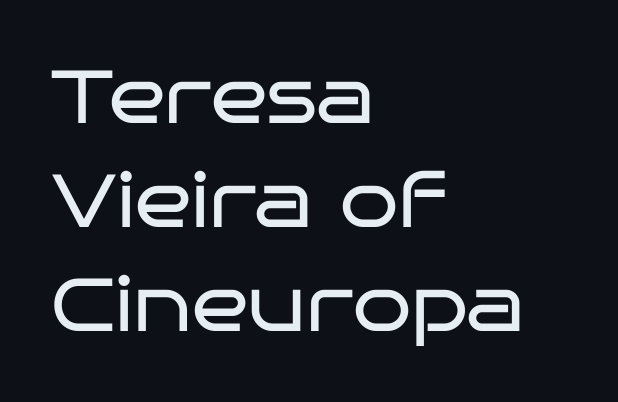
The foot of each line stays bare and open. The type sits square on the baseline with zero lean. Do the characters align in a grid? No, the font is proportional. Letter spacing: default. The glyphs in this specimen are sans serif.
